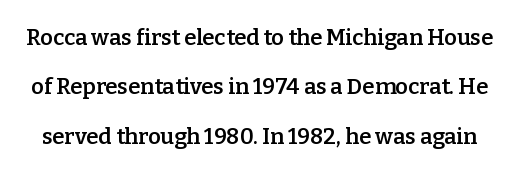
Q: Is the text bold? A: Semi-bold.
Q: Is the text italic (slanted)? A: No, it is upright.
Q: Is the text underlined? A: No.
Q: Is the spacing between letters normal or unusually wide? A: Normal.
Q: Is the spacing between lines tight, normal or loose? A: Loose.
